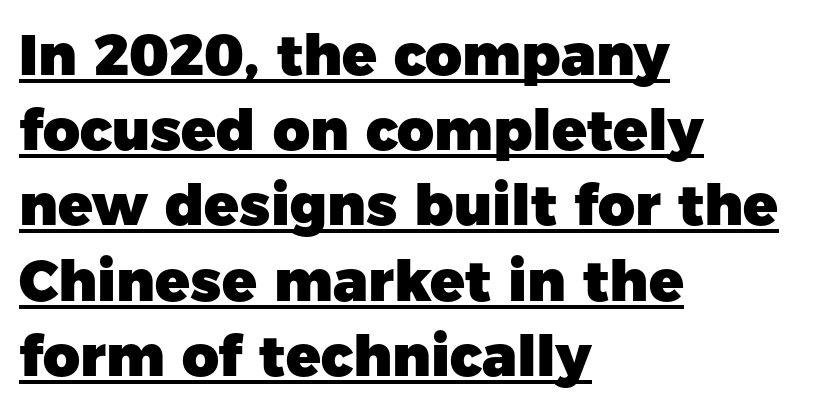
The image shows 57 px heavy sans-serif type, upright; set left-aligned, normal line spacing (1.32x), normal letter spacing, underlined; low stroke contrast and a medium x-height.
